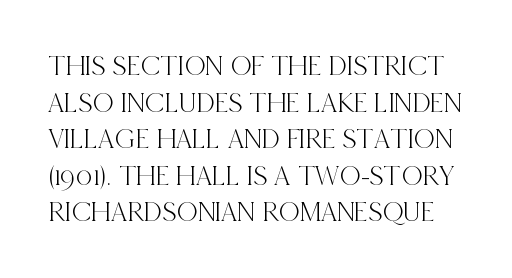
Characters follow at the spacing the type designer built in. Each letter keeps its own natural width here, so spacing adapts to shape. The typeface chosen for these lines features serifs. The area under the type is left untouched. Normally led — the rows are evenly, conventionally spaced.
